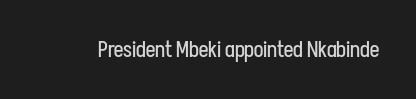
Q: Is the text bold? A: No.
Q: Is the text italic (slanted)? A: No, it is upright.
Q: Is the text underlined? A: No.
Q: Is the spacing between letters normal or unusually wide? A: Normal.
